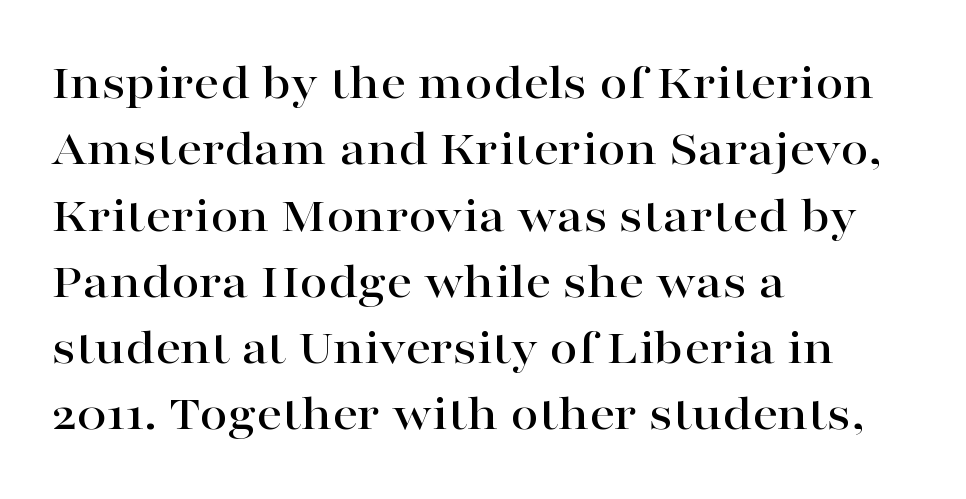
{"serif": "yes", "italic": "no", "width": "wide", "stroke_contrast": "high", "x_height": "medium", "monospaced": "no", "underline": "no", "align": "left", "line_spacing": "normal", "line_spacing_ratio": 1.3, "letter_spacing": "normal", "letter_spacing_em": 0.0, "glyph_px": 51}
